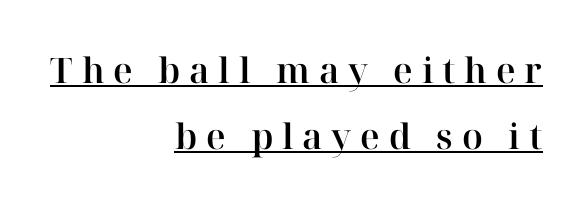
{"serif": "yes", "italic": "no", "width": "normal", "stroke_contrast": "high", "x_height": "medium", "monospaced": "no", "underline": "yes", "align": "right", "line_spacing_ratio": 1.89, "letter_spacing": "wide", "letter_spacing_em": 0.25, "glyph_px": 35}
